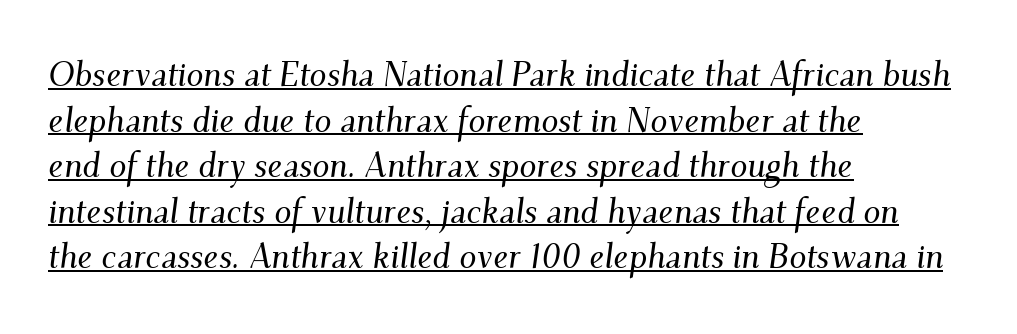
Q: Is the text italic (slanted)? A: Yes, it leans right by about 9 degrees.
Q: Is the typeface a serif or a sans-serif typeface? A: Serif.
Q: Is the text underlined? A: Yes.
Q: How is the paragraph aligned? A: Left-aligned.
Q: Is the spacing between letters normal or unusually wide? A: Normal.
Q: Is the spacing between lines tight, normal or loose? A: Normal.
Q: Width (condensed, normal, or wide)? A: Normal.
Q: Stroke contrast? A: Medium.
Q: x-height? A: Small.
Q: Monospaced? A: No.
